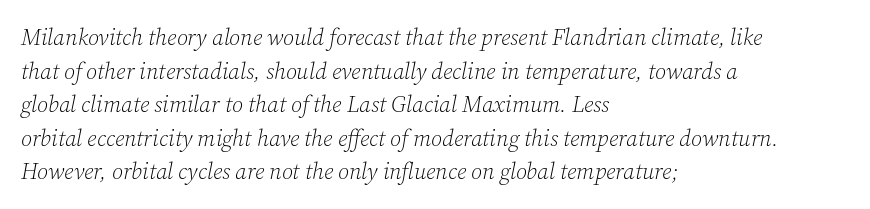
Q: Is the text bold? A: No.
Q: Is the text italic (slanted)? A: Yes, it leans right by about 12 degrees.
Q: Is the text underlined? A: No.
Q: How is the paragraph aligned? A: Left-aligned.
Q: Is the spacing between letters normal or unusually wide? A: Normal.
Q: Is the spacing between lines tight, normal or loose? A: Normal.
